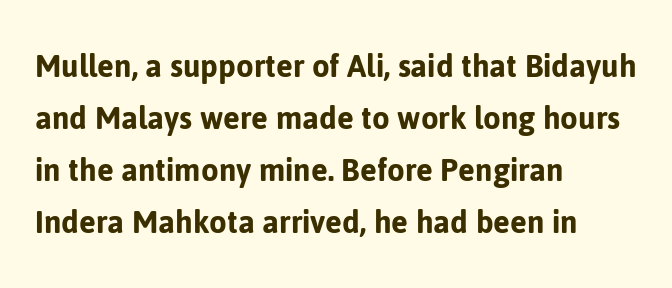
Q: Is the text italic (slanted)? A: No, it is upright.
Q: Is the typeface a serif or a sans-serif typeface? A: Sans-serif.
Q: Is the text underlined? A: No.
Q: How is the paragraph aligned? A: Left-aligned.
Q: Is the spacing between letters normal or unusually wide? A: Normal.
Q: Is the spacing between lines tight, normal or loose? A: Normal.
Q: Width (condensed, normal, or wide)? A: Normal.
Q: Stroke contrast? A: Low.
Q: x-height? A: Medium.
Q: Monospaced? A: No.
